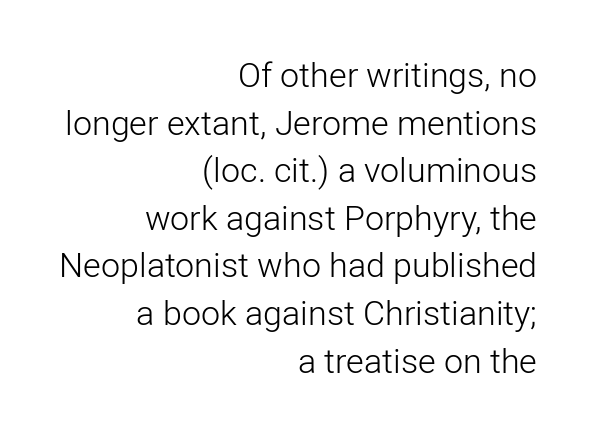
The image shows 34 px light sans-serif type, upright; set right-aligned, normal line spacing (1.4x), normal letter spacing, not underlined; low stroke contrast and a medium x-height.
